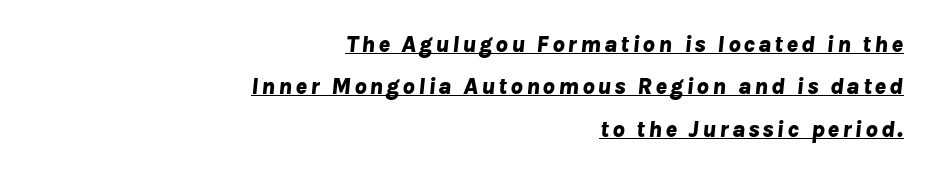
The image shows 24 px bold type, italic (leaning right); set right-aligned, line spacing 1.77x, underlined.
